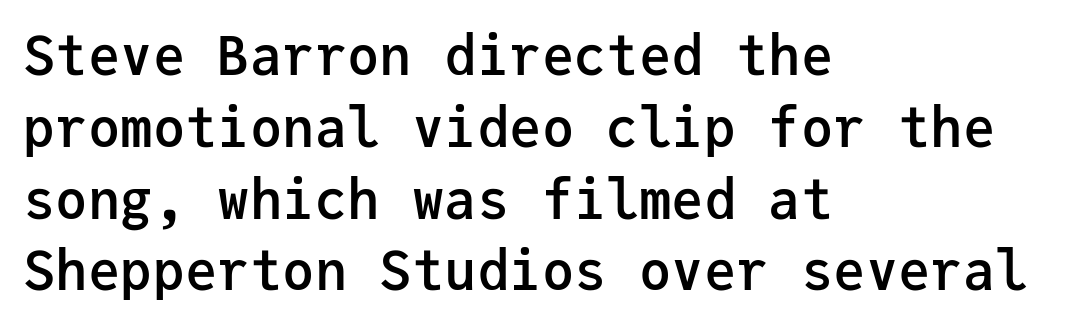
The image shows 54 px semibold sans-serif type, upright, monospaced; set left-aligned, normal line spacing (1.33x), normal letter spacing, not underlined; low stroke contrast and a medium x-height.
